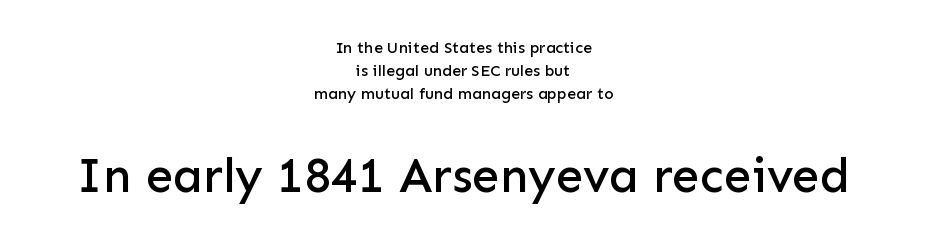
Q: Is the text italic (slanted)? A: No, it is upright.
Q: Is the typeface a serif or a sans-serif typeface? A: Sans-serif.
Q: Is the text underlined? A: No.
Q: How is the paragraph aligned? A: Centered.
Q: Is the spacing between letters normal or unusually wide? A: Normal.
Q: Is the spacing between lines tight, normal or loose? A: Normal.
Q: Which block of text is set in a larger size, the first (top) or the second (bottom)? A: The second (bottom) one.
Q: Width (condensed, normal, or wide)? A: Normal.
Q: Stroke contrast? A: Low.
Q: x-height? A: Medium.
Q: Monospaced? A: No.
